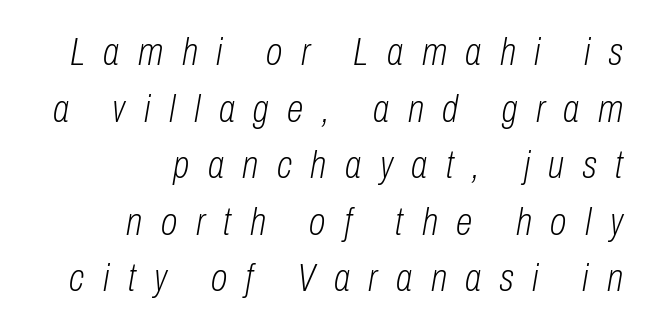
{"italic": "yes", "lean": "right", "slant_degrees": 10, "bold": "no", "weight": "light", "width": "condensed", "stroke_contrast": "low", "x_height": "medium", "monospaced": "no", "underline": "no", "align": "right", "line_spacing": "normal", "line_spacing_ratio": 1.49, "letter_spacing": "wide", "letter_spacing_em": 0.49, "glyph_px": 38}
